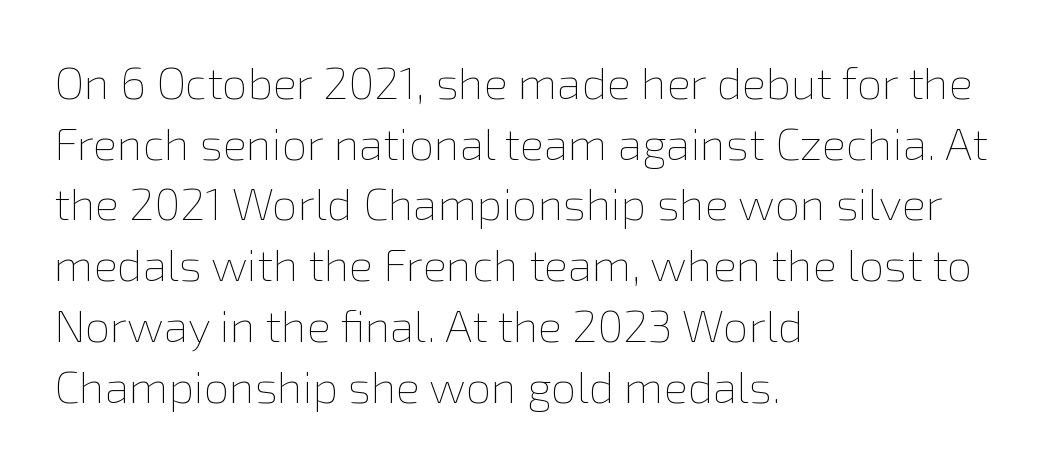
Q: Is the text bold? A: No.
Q: Is the text italic (slanted)? A: No, it is upright.
Q: Is the text underlined? A: No.
Q: How is the paragraph aligned? A: Left-aligned.
Q: Is the spacing between letters normal or unusually wide? A: Normal.
Q: Is the spacing between lines tight, normal or loose? A: Normal.
Q: Width (condensed, normal, or wide)? A: Normal.
Q: x-height? A: Medium.
Q: Monospaced? A: No.
